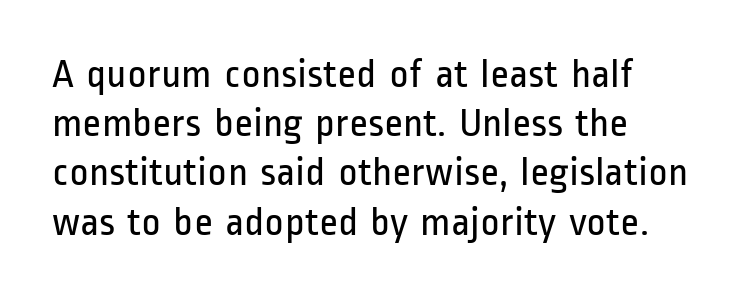
The image shows 41 px regular-weight, condensed sans-serif type, upright; set line spacing 1.2x, normal letter spacing, not underlined; low stroke contrast and a medium x-height.
